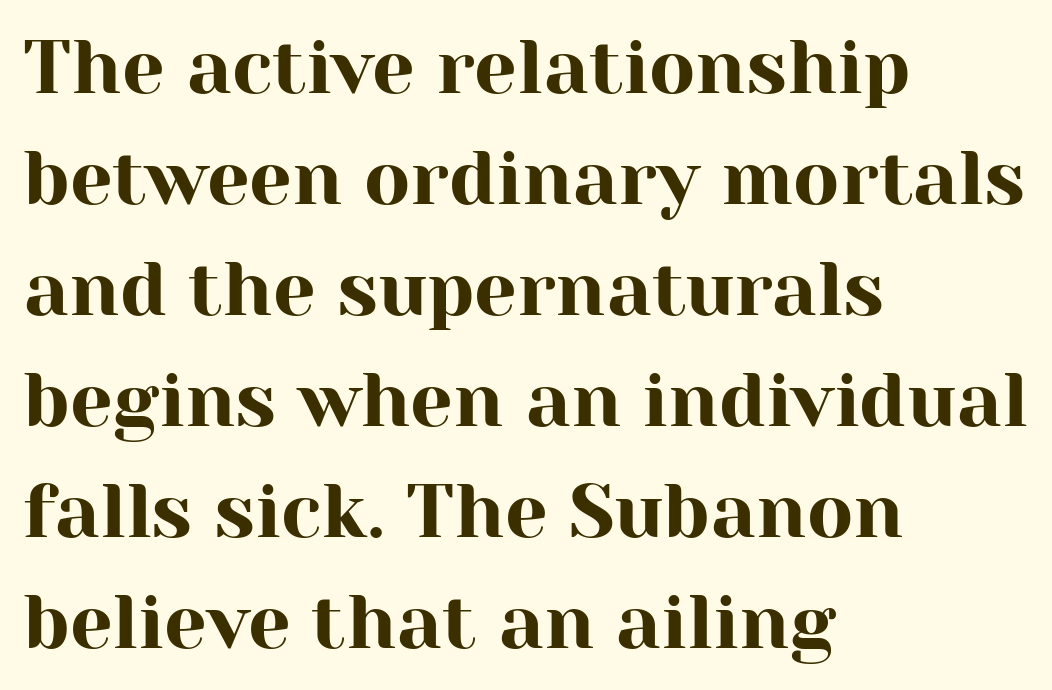
{"serif": "yes", "italic": "no", "width": "normal", "stroke_contrast": "high", "x_height": "medium", "monospaced": "no", "underline": "no", "align": "left", "line_spacing": "normal", "line_spacing_ratio": 1.46, "letter_spacing": "normal", "letter_spacing_em": 0.0, "glyph_px": 76}
